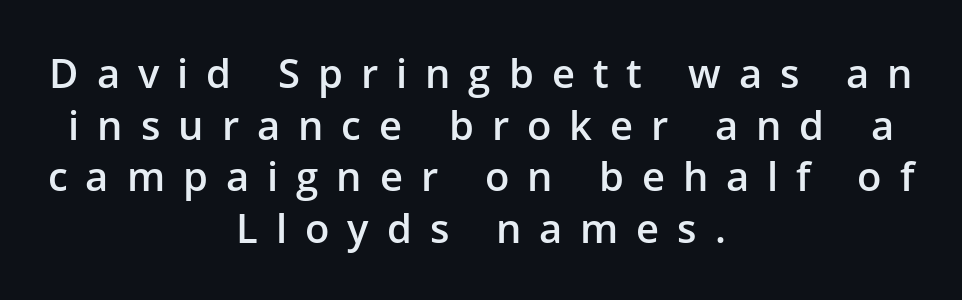
The image shows 40 px semibold sans-serif type, upright; set centered, normal line spacing (1.29x), unusually wide letter spacing (+0.45 em), not underlined; low stroke contrast and a medium x-height.
